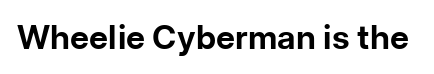
Q: Is the text bold? A: Yes.
Q: Is the text italic (slanted)? A: No, it is upright.
Q: Is the typeface a serif or a sans-serif typeface? A: Sans-serif.
Q: Is the text underlined? A: No.
Q: Is the spacing between letters normal or unusually wide? A: Normal.
Q: Width (condensed, normal, or wide)? A: Normal.
Q: Stroke contrast? A: Low.
Q: x-height? A: Medium.
Q: Monospaced? A: No.
